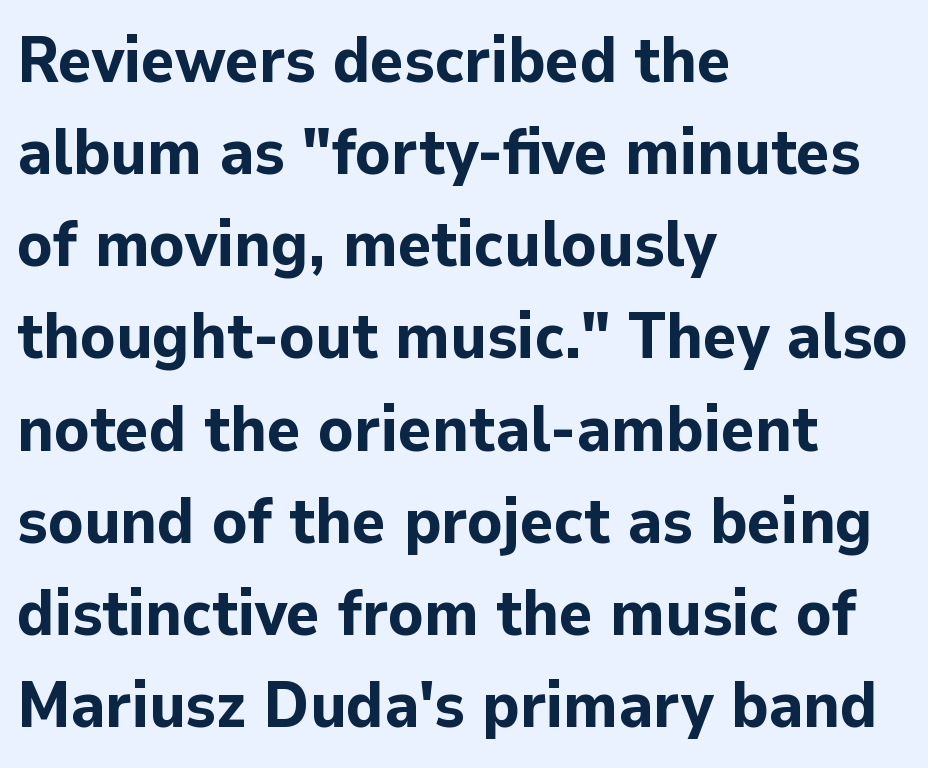
{"serif": "no", "italic": "no", "bold": "yes", "weight": "bold", "width": "normal", "stroke_contrast": "low", "x_height": "medium", "monospaced": "no", "underline": "no", "align": "left", "line_spacing": "normal", "line_spacing_ratio": 1.44, "letter_spacing": "normal", "letter_spacing_em": 0.0, "glyph_px": 64}
